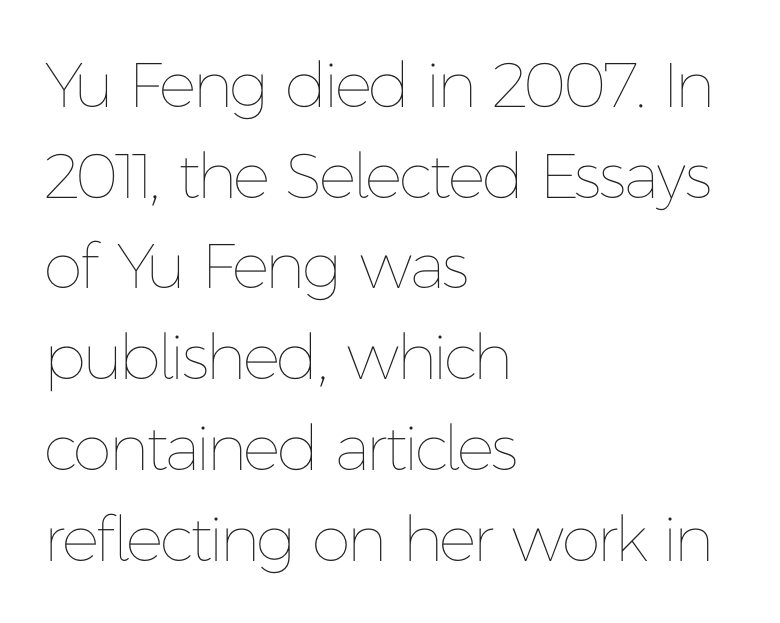
Q: Is the text bold? A: No.
Q: Is the text italic (slanted)? A: No, it is upright.
Q: Is the text underlined? A: No.
Q: How is the paragraph aligned? A: Left-aligned.
Q: Is the spacing between letters normal or unusually wide? A: Normal.
Q: Is the spacing between lines tight, normal or loose? A: Normal.
Q: Width (condensed, normal, or wide)? A: Normal.
Q: Stroke contrast? A: Low.
Q: x-height? A: Medium.
Q: Monospaced? A: No.
